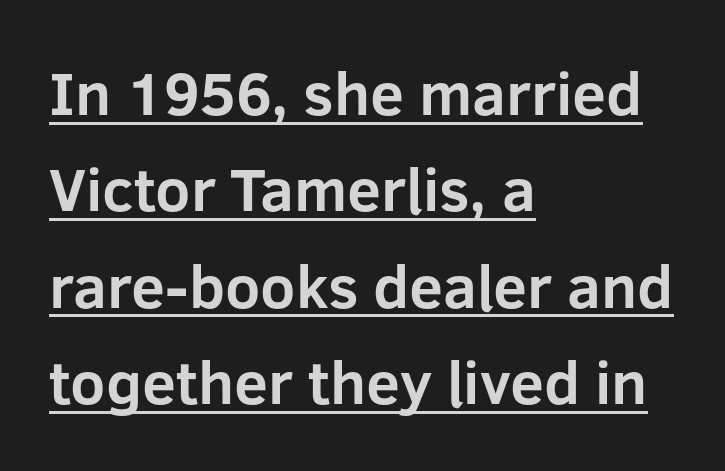
{"serif": "no", "italic": "no", "bold": "yes", "weight": "bold", "width": "normal", "stroke_contrast": "low", "x_height": "medium", "monospaced": "no", "underline": "yes", "align": "left", "line_spacing": "normal", "line_spacing_ratio": 1.58, "letter_spacing": "normal", "letter_spacing_em": 0.0, "glyph_px": 61}
